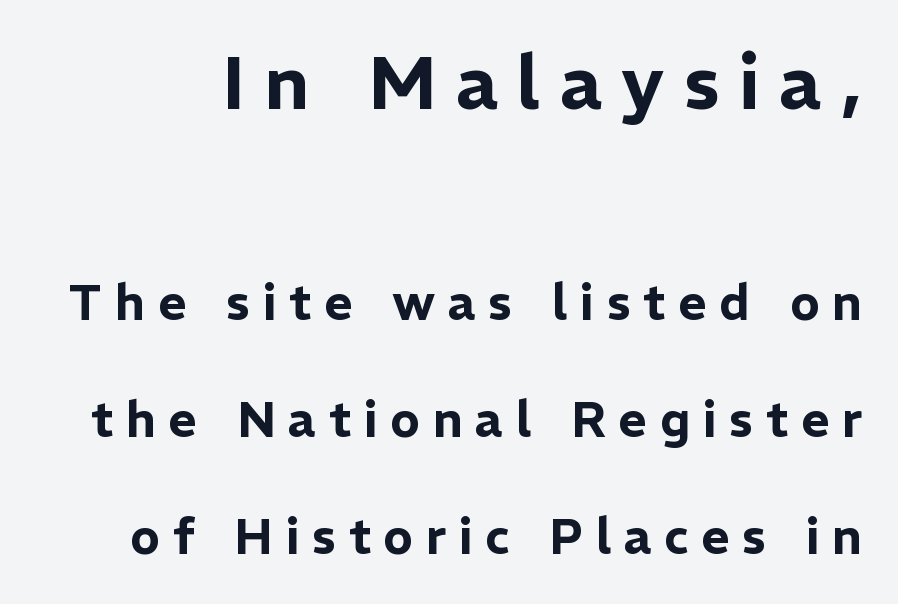
{"serif": "no", "italic": "no", "width": "normal", "stroke_contrast": "low", "x_height": "medium", "monospaced": "no", "underline": "no", "line_spacing": "loose", "line_spacing_ratio": 2.38, "letter_spacing": "wide", "letter_spacing_em": 0.26, "larger_block": "first", "size_ratio": 1.51, "glyph_px": 74}
